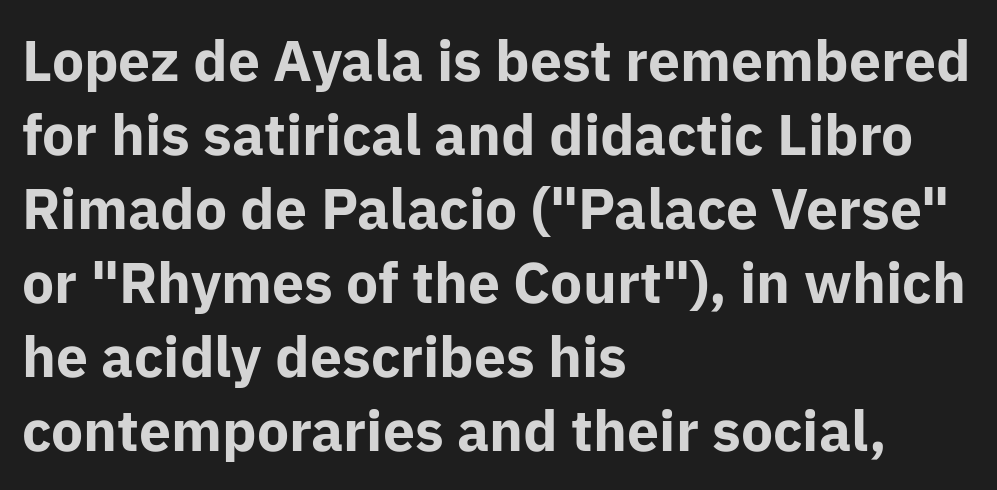
Designer's note — italics off, roman on. Here the designer chose a conventional face with non-uniform glyph widths. The zone under the glyphs is completely vacant. This rendering employs a face without finishing strokes, i.e., a sans-serif. Line beginnings align vertically; line endings do not. I'd describe the lettering as bold — thick and assertive.
